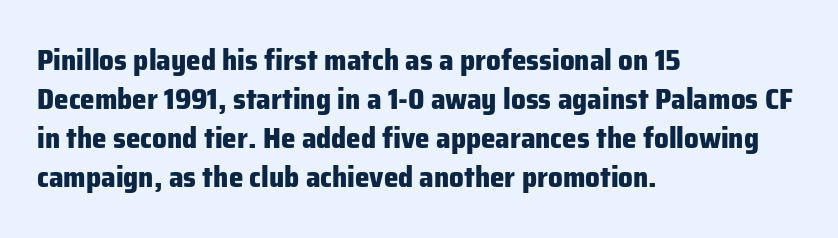
The image shows 29 px heavy sans-serif type, upright; set left-aligned, normal line spacing (1.35x), normal letter spacing, not underlined; low stroke contrast and a medium x-height.
